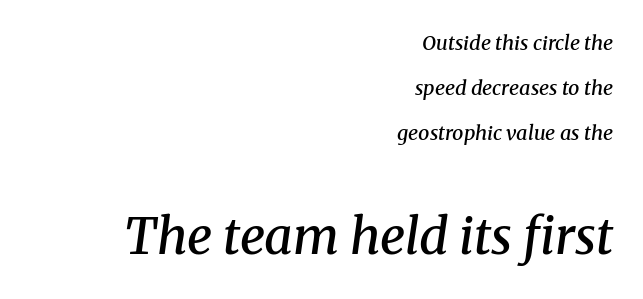
The gaps between neighbouring characters are ordinary and unremarkable. The axis of the letterforms is tilted away from vertical. Moderately thickened strokes mark this as semibold type. A great deal of white space separates one row of letters from the next. Small over large — that's the arrangement of the two blocks here. Short and long lines alike share a common ending point at right.
